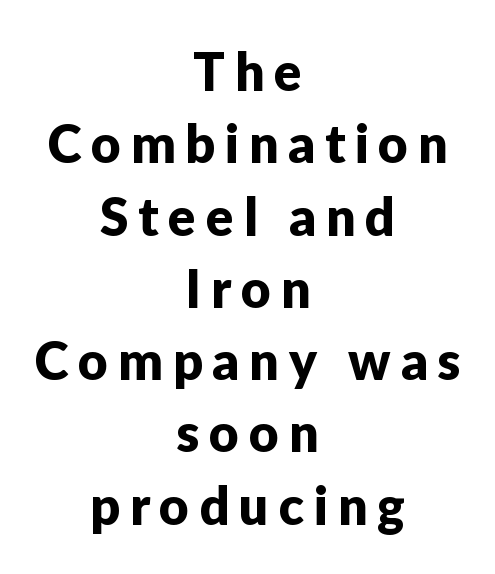
Q: Is the text italic (slanted)? A: No, it is upright.
Q: Is the typeface a serif or a sans-serif typeface? A: Sans-serif.
Q: Is the text underlined? A: No.
Q: How is the paragraph aligned? A: Centered.
Q: Is the spacing between lines tight, normal or loose? A: Normal.
Q: Width (condensed, normal, or wide)? A: Normal.
Q: Stroke contrast? A: Low.
Q: x-height? A: Medium.
Q: Monospaced? A: No.
